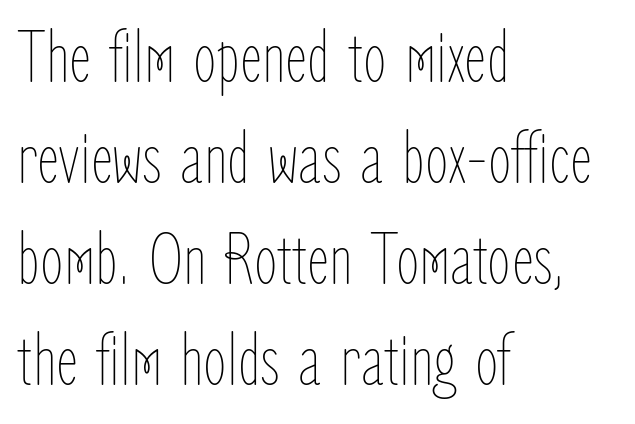
Q: Is the text bold? A: No.
Q: Is the text italic (slanted)? A: No, it is upright.
Q: Is the text underlined? A: No.
Q: How is the paragraph aligned? A: Left-aligned.
Q: Is the spacing between letters normal or unusually wide? A: Normal.
Q: Is the spacing between lines tight, normal or loose? A: Normal.
Q: Width (condensed, normal, or wide)? A: Condensed.
Q: Stroke contrast? A: Low.
Q: x-height? A: Medium.
Q: Monospaced? A: No.
